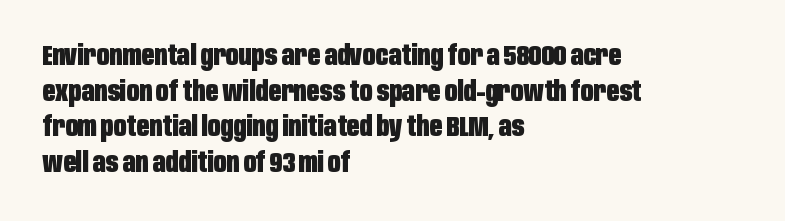
Strong, thick strokes mark this as bold type. Typographically, this falls in the sans-serif category. This sample has the flowing, uneven cadence of proportional lettering. Tracking here is standard; glyphs follow each other at the usual distance.
